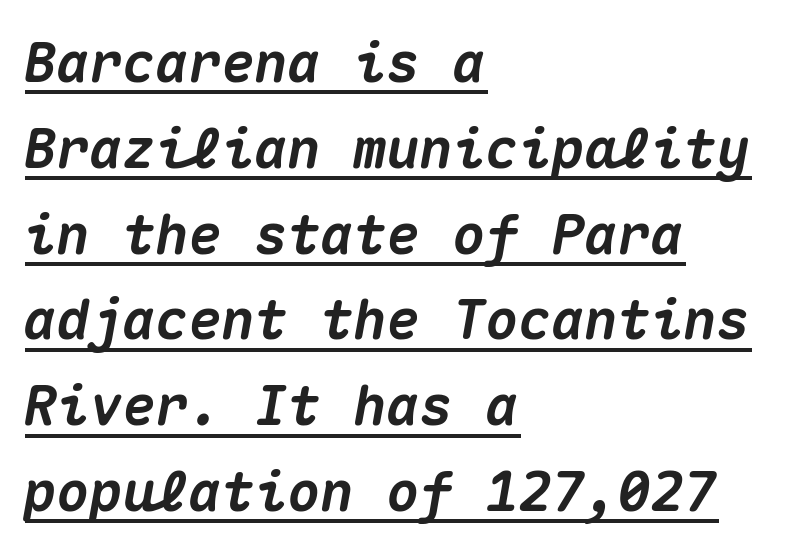
These lines are rendered in a fixed-pitch font. The glyphs are accompanied by a horizontal stroke just below them. When letters slant like this, we call the style italic. Vertically, the passage feels balanced, rows spaced as you'd expect.
